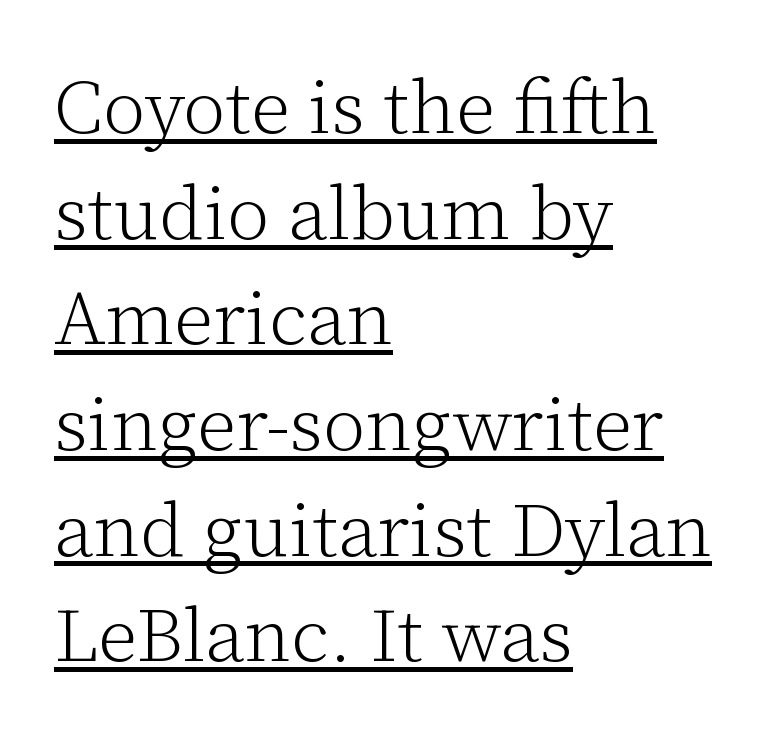
The image shows 76 px light serif type, upright; set left-aligned, normal line spacing (1.39x), normal letter spacing, underlined; low stroke contrast and a medium x-height.
